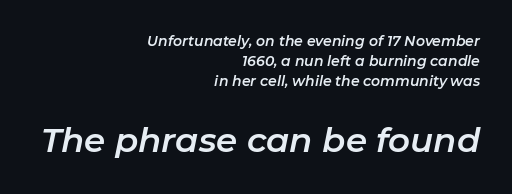
{"italic": "yes", "lean": "right", "slant_degrees": 11, "width": "normal", "stroke_contrast": "low", "x_height": "medium", "monospaced": "no", "underline": "no", "align": "right", "line_spacing": "normal", "line_spacing_ratio": 1.43, "letter_spacing": "normal", "letter_spacing_em": 0.0, "larger_block": "second", "size_ratio": 2.43, "glyph_px": 34}
